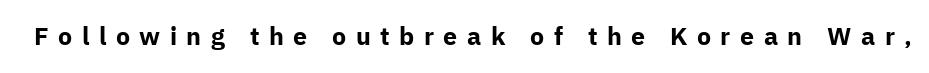
The image shows 25 px bold type, upright; set unusually wide letter spacing (+0.38 em), not underlined.
